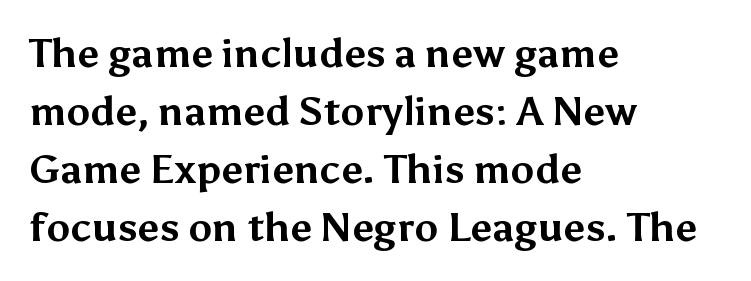
Q: Is the text bold? A: Yes.
Q: Is the text italic (slanted)? A: No, it is upright.
Q: Is the typeface a serif or a sans-serif typeface? A: Sans-serif.
Q: Is the text underlined? A: No.
Q: How is the paragraph aligned? A: Left-aligned.
Q: Is the spacing between letters normal or unusually wide? A: Normal.
Q: Is the spacing between lines tight, normal or loose? A: Normal.
Q: Width (condensed, normal, or wide)? A: Normal.
Q: Stroke contrast? A: Medium.
Q: x-height? A: Medium.
Q: Monospaced? A: No.
